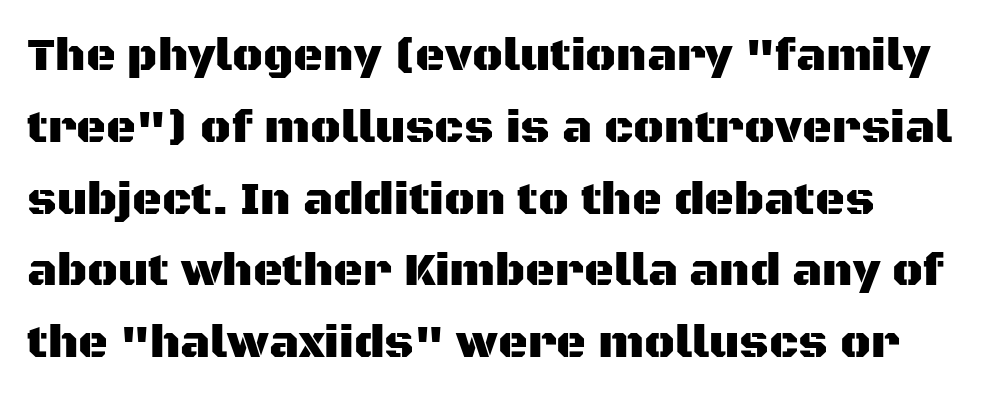
{"serif": "no", "italic": "no", "width": "normal", "stroke_contrast": "medium", "x_height": "large", "monospaced": "no", "underline": "no", "align": "left", "line_spacing": "normal", "line_spacing_ratio": 1.56, "letter_spacing": "normal", "letter_spacing_em": 0.0, "glyph_px": 46}
